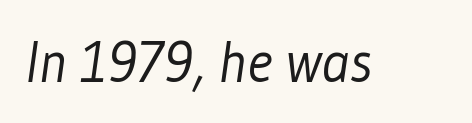
The image shows 58 px light, condensed sans-serif type; set normal letter spacing, not underlined; low stroke contrast and a medium x-height.
